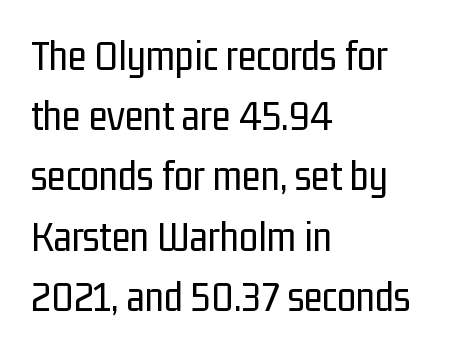
{"serif": "no", "italic": "no", "bold": "no", "weight": "regular", "width": "condensed", "stroke_contrast": "low", "x_height": "medium", "monospaced": "no", "underline": "no", "align": "left", "line_spacing": "normal", "line_spacing_ratio": 1.4, "letter_spacing": "normal", "letter_spacing_em": 0.0, "glyph_px": 43}
